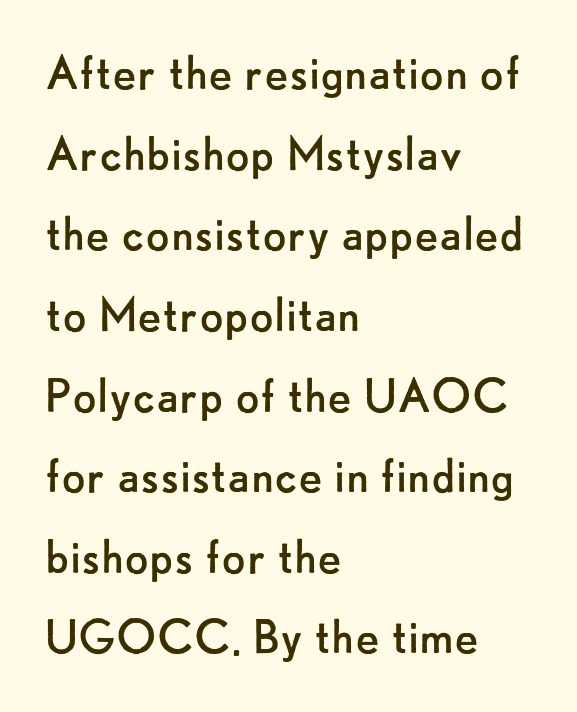
{"serif": "no", "italic": "no", "bold": "no", "weight": "regular", "width": "normal", "stroke_contrast": "low", "x_height": "small", "monospaced": "no", "underline": "no", "align": "left", "line_spacing": "normal", "line_spacing_ratio": 1.44, "letter_spacing": "normal", "letter_spacing_em": 0.0, "glyph_px": 56}
